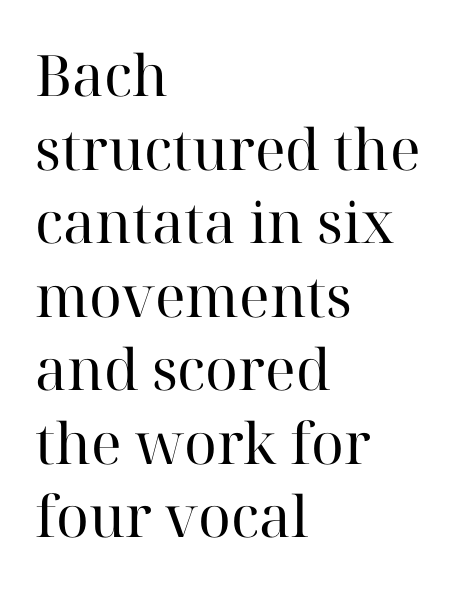
Q: Is the text bold? A: No.
Q: Is the text italic (slanted)? A: No, it is upright.
Q: Is the typeface a serif or a sans-serif typeface? A: Serif.
Q: Is the text underlined? A: No.
Q: How is the paragraph aligned? A: Left-aligned.
Q: Is the spacing between letters normal or unusually wide? A: Normal.
Q: Is the spacing between lines tight, normal or loose? A: Normal.
Q: Width (condensed, normal, or wide)? A: Normal.
Q: Stroke contrast? A: High.
Q: x-height? A: Medium.
Q: Monospaced? A: No.
